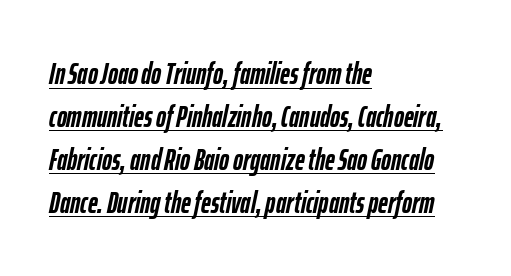
The image shows 30 px semibold, condensed type, italic (leaning right); set left-aligned, normal line spacing (1.43x), normal letter spacing, underlined; low stroke contrast and a medium x-height.
